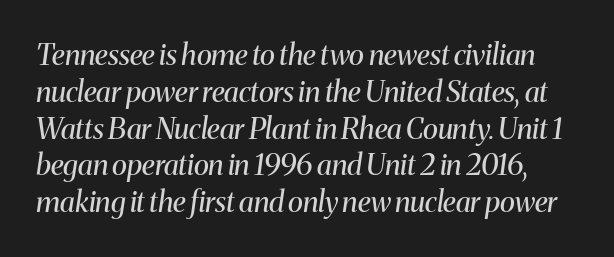
{"serif": "yes", "italic": "yes", "lean": "right", "slant_degrees": 8, "bold": "no", "weight": "regular", "width": "normal", "stroke_contrast": "medium", "x_height": "medium", "monospaced": "no", "underline": "no", "line_spacing": "normal", "line_spacing_ratio": 1.27, "letter_spacing": "normal", "letter_spacing_em": 0.0, "glyph_px": 29}
